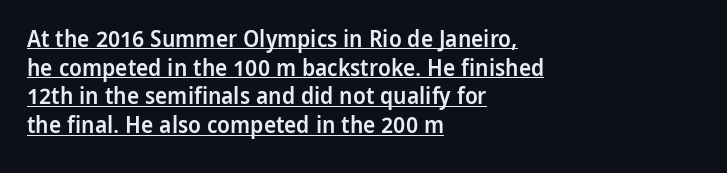
{"italic": "no", "bold": "semi", "underline": "yes", "align": "left", "line_spacing": "normal", "line_spacing_ratio": 1.25, "letter_spacing": "normal", "letter_spacing_em": 0.0, "glyph_px": 23}
